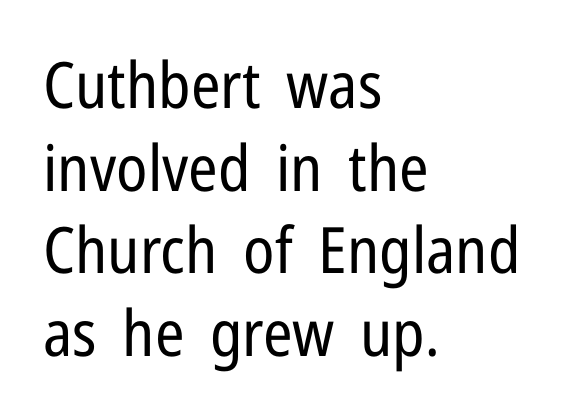
Q: Is the text bold? A: No.
Q: Is the text italic (slanted)? A: No, it is upright.
Q: Is the typeface a serif or a sans-serif typeface? A: Sans-serif.
Q: Is the text underlined? A: No.
Q: How is the paragraph aligned? A: Left-aligned.
Q: Is the spacing between letters normal or unusually wide? A: Normal.
Q: Is the spacing between lines tight, normal or loose? A: Normal.
Q: Width (condensed, normal, or wide)? A: Condensed.
Q: Stroke contrast? A: Low.
Q: x-height? A: Medium.
Q: Monospaced? A: No.
